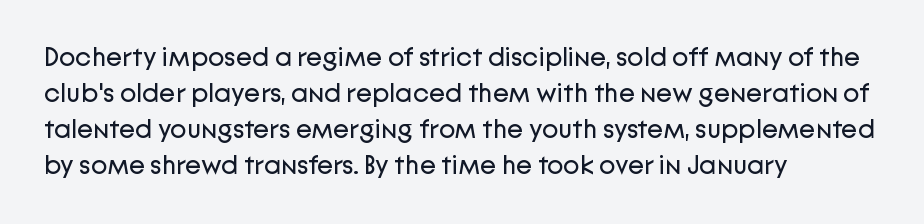
Q: Is the text bold? A: No.
Q: Is the text italic (slanted)? A: No, it is upright.
Q: Is the text underlined? A: No.
Q: How is the paragraph aligned? A: Left-aligned.
Q: Is the spacing between letters normal or unusually wide? A: Normal.
Q: Is the spacing between lines tight, normal or loose? A: Normal.
